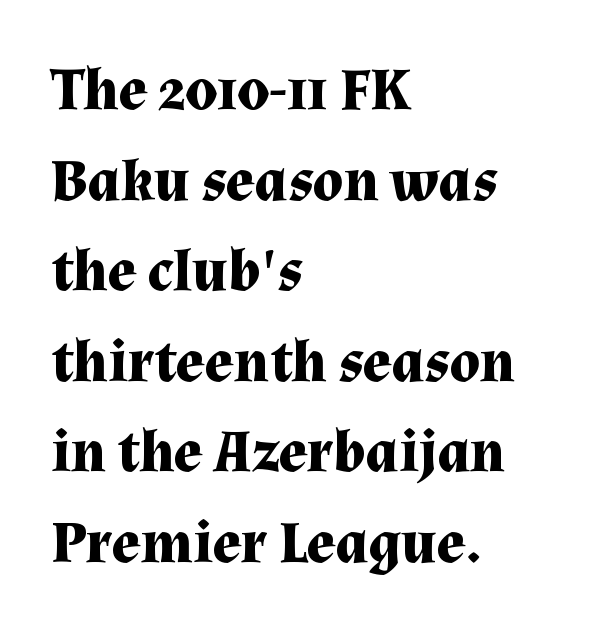
{"serif": "yes", "italic": "no", "bold": "yes", "weight": "bold", "width": "normal", "stroke_contrast": "medium", "x_height": "medium", "monospaced": "no", "underline": "no", "align": "left", "line_spacing": "normal", "line_spacing_ratio": 1.51, "letter_spacing": "normal", "letter_spacing_em": 0.0, "glyph_px": 60}
